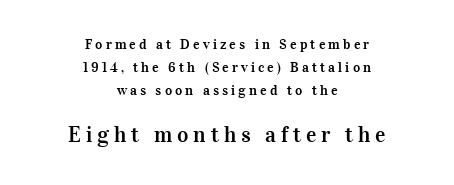
{"italic": "no", "underline": "no", "align": "center", "line_spacing": "normal", "line_spacing_ratio": 1.64, "letter_spacing": "wide", "letter_spacing_em": 0.22, "larger_block": "second", "size_ratio": 1.57, "glyph_px": 22}
